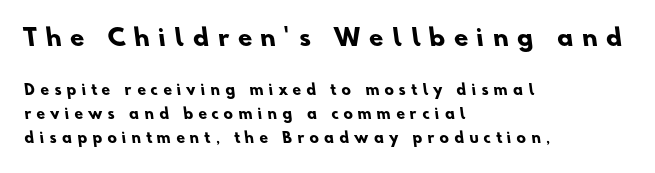
Q: Is the text bold? A: Yes.
Q: Is the text underlined? A: No.
Q: How is the paragraph aligned? A: Left-aligned.
Q: Is the spacing between letters normal or unusually wide? A: Unusually wide.
Q: Is the spacing between lines tight, normal or loose? A: Normal.
Q: Which block of text is set in a larger size, the first (top) or the second (bottom)? A: The first (top) one.
